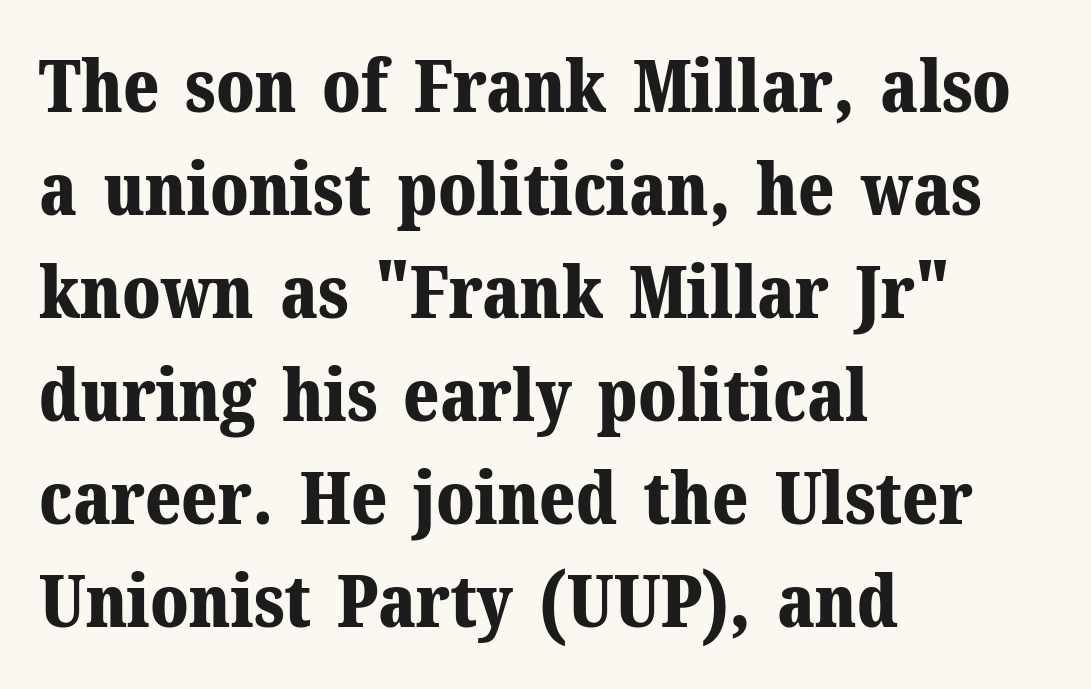
The image shows 73 px bold serif type, upright; set left-aligned, normal line spacing (1.41x), normal letter spacing, not underlined; medium stroke contrast and a medium x-height.
